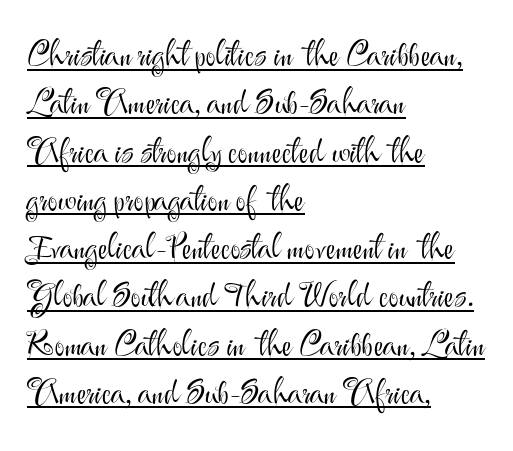
The image shows 34 px light sans-serif type; set left-aligned, normal line spacing (1.42x), normal letter spacing, underlined; medium stroke contrast and a small x-height.
